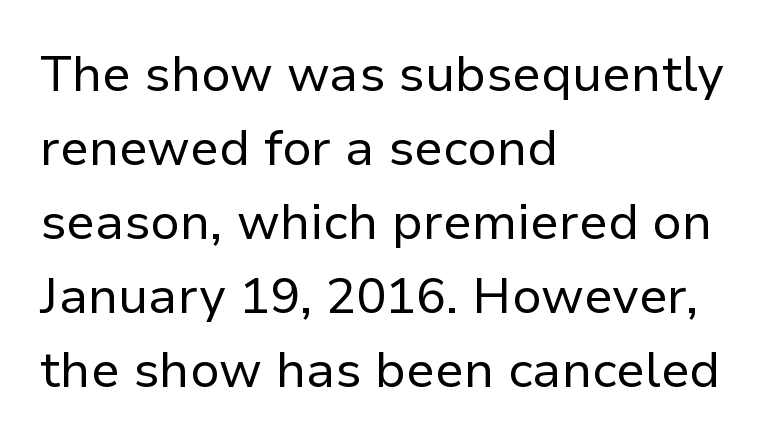
Q: Is the text bold? A: No.
Q: Is the text italic (slanted)? A: No, it is upright.
Q: Is the typeface a serif or a sans-serif typeface? A: Sans-serif.
Q: Is the text underlined? A: No.
Q: How is the paragraph aligned? A: Left-aligned.
Q: Is the spacing between letters normal or unusually wide? A: Normal.
Q: Is the spacing between lines tight, normal or loose? A: Normal.
Q: Width (condensed, normal, or wide)? A: Normal.
Q: Stroke contrast? A: Low.
Q: x-height? A: Medium.
Q: Monospaced? A: No.
